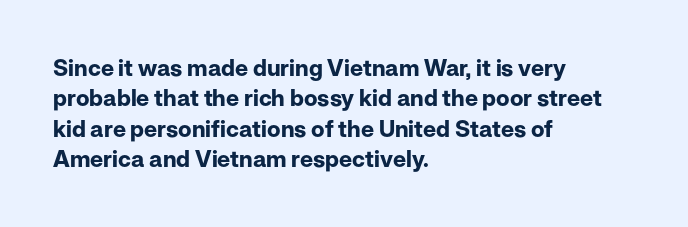
{"italic": "no", "bold": "yes", "underline": "no", "align": "left", "line_spacing": "normal", "line_spacing_ratio": 1.32, "letter_spacing": "normal", "letter_spacing_em": 0.0, "glyph_px": 23}
